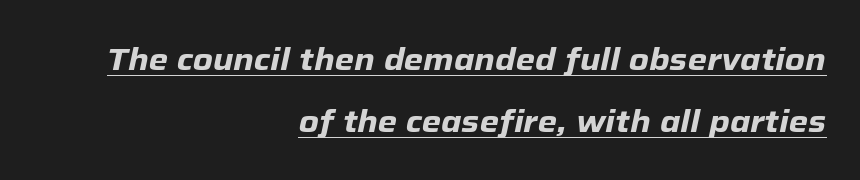
{"italic": "yes", "lean": "right", "slant_degrees": 12, "bold": "yes", "weight": "heavy", "width": "normal", "stroke_contrast": "low", "x_height": "medium", "monospaced": "no", "underline": "yes", "align": "right", "line_spacing": "loose", "line_spacing_ratio": 1.99, "letter_spacing": "normal", "letter_spacing_em": 0.0, "glyph_px": 31}
